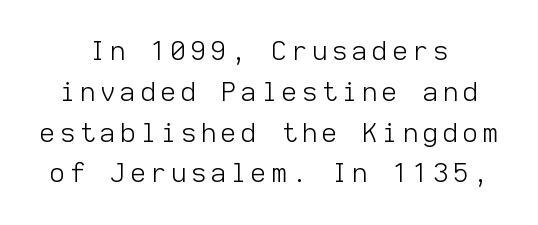
Ascenders rise straight up at ninety degrees. A bare baseline throughout the passage. This block has exactly the height ordinary leading produces. Weight: not bold — regular or lighter.
